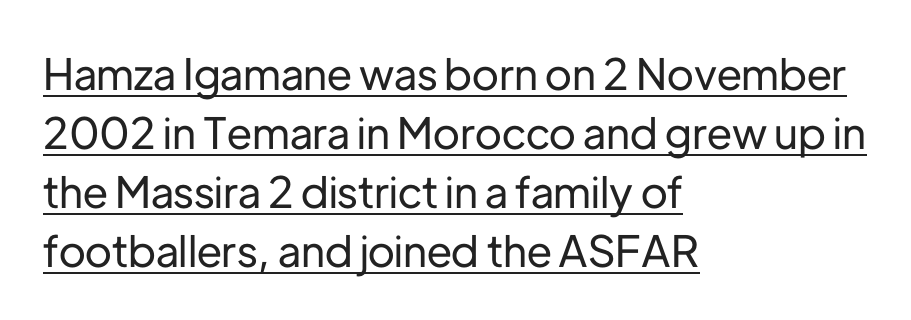
Q: Is the text italic (slanted)? A: No, it is upright.
Q: Is the typeface a serif or a sans-serif typeface? A: Sans-serif.
Q: Is the text underlined? A: Yes.
Q: How is the paragraph aligned? A: Left-aligned.
Q: Is the spacing between letters normal or unusually wide? A: Normal.
Q: Is the spacing between lines tight, normal or loose? A: Normal.
Q: Width (condensed, normal, or wide)? A: Normal.
Q: Stroke contrast? A: Low.
Q: x-height? A: Medium.
Q: Monospaced? A: No.
